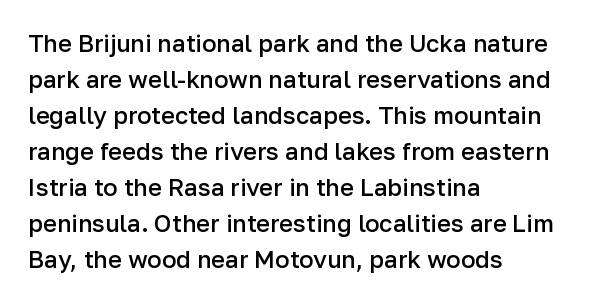
{"italic": "no", "bold": "semi", "underline": "no", "align": "left", "line_spacing": "normal", "line_spacing_ratio": 1.5, "letter_spacing": "normal", "letter_spacing_em": 0.0, "glyph_px": 24}
